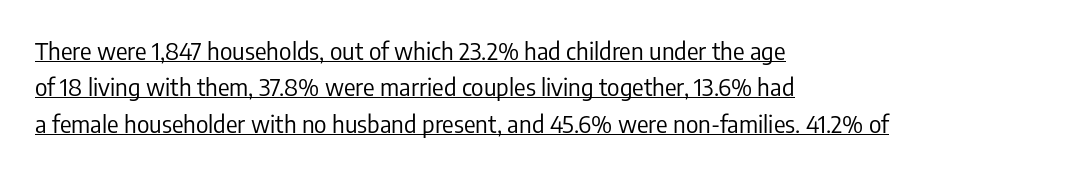
Is the stroke heavy? The answer is a plain regular-or-lighter. If you drew a line through each stem, it would be perfectly vertical. Vertical spacing — default. A classic flush-left, rag-right setting is used for this passage.
